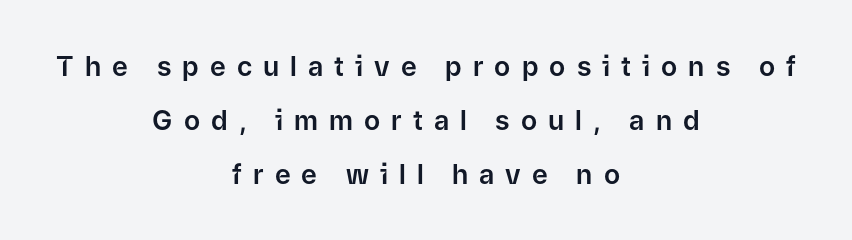
{"italic": "no", "underline": "no", "align": "center", "line_spacing": "loose", "line_spacing_ratio": 2.0, "letter_spacing": "wide", "letter_spacing_em": 0.41, "glyph_px": 27}
